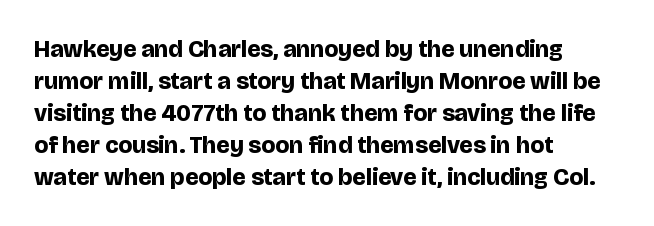
Q: Is the text bold? A: Yes.
Q: Is the text italic (slanted)? A: No, it is upright.
Q: Is the text underlined? A: No.
Q: How is the paragraph aligned? A: Left-aligned.
Q: Is the spacing between letters normal or unusually wide? A: Normal.
Q: Is the spacing between lines tight, normal or loose? A: Normal.
